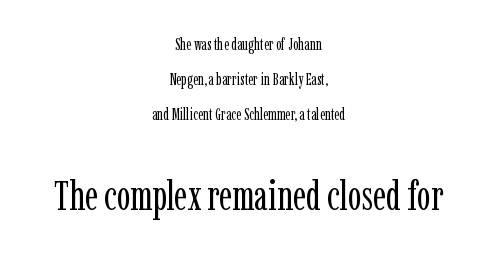
{"serif": "yes", "italic": "no", "bold": "no", "weight": "regular", "width": "condensed", "stroke_contrast": "low", "x_height": "medium", "monospaced": "no", "underline": "no", "align": "center", "line_spacing": "loose", "line_spacing_ratio": 2.18, "letter_spacing": "normal", "letter_spacing_em": 0.0, "larger_block": "second", "size_ratio": 2.56, "glyph_px": 41}
